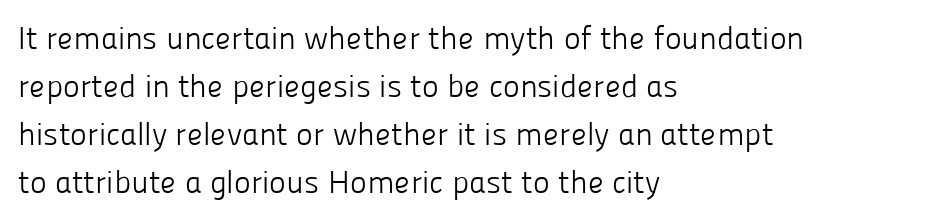
{"serif": "no", "italic": "no", "bold": "no", "weight": "light", "width": "normal", "stroke_contrast": "low", "x_height": "medium", "monospaced": "no", "underline": "no", "align": "left", "line_spacing": "normal", "line_spacing_ratio": 1.5, "letter_spacing": "normal", "letter_spacing_em": 0.0, "glyph_px": 32}
